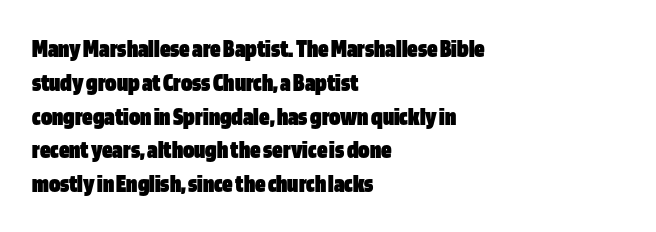
{"italic": "no", "bold": "yes", "underline": "no", "align": "left", "line_spacing": "normal", "line_spacing_ratio": 1.3, "letter_spacing": "normal", "letter_spacing_em": 0.0, "glyph_px": 26}
